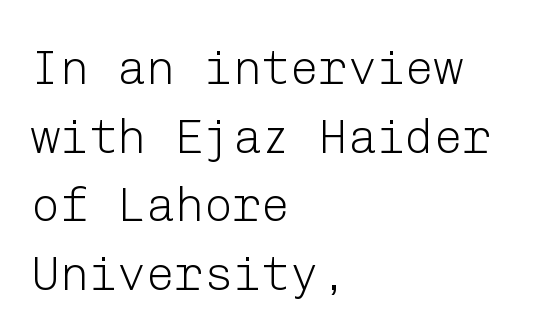
Reading down the block, your eye returns to a fixed left position each line. You could call the tracking neutral — neither tight nor loose. No heavy texture on the line: the type isn't bold. No italicization has been applied; the sample stays upright.
